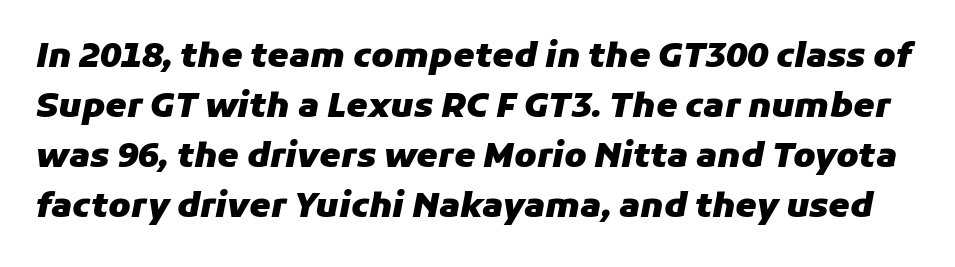
The image shows 34 px heavy type, italic (leaning right); set normal line spacing (1.47x), normal letter spacing, not underlined; low stroke contrast and a medium x-height.
